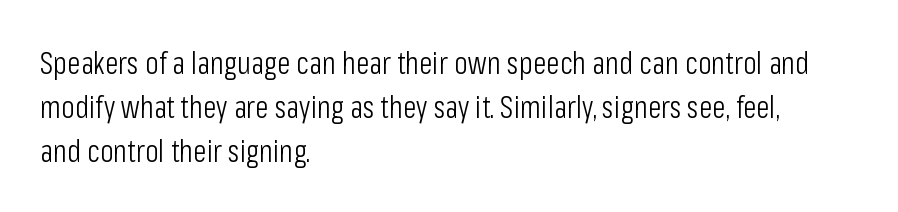
Q: Is the text bold? A: No.
Q: Is the text italic (slanted)? A: No, it is upright.
Q: Is the typeface a serif or a sans-serif typeface? A: Sans-serif.
Q: Is the text underlined? A: No.
Q: How is the paragraph aligned? A: Left-aligned.
Q: Is the spacing between letters normal or unusually wide? A: Normal.
Q: Is the spacing between lines tight, normal or loose? A: Normal.
Q: Width (condensed, normal, or wide)? A: Condensed.
Q: Stroke contrast? A: Low.
Q: x-height? A: Medium.
Q: Monospaced? A: No.
